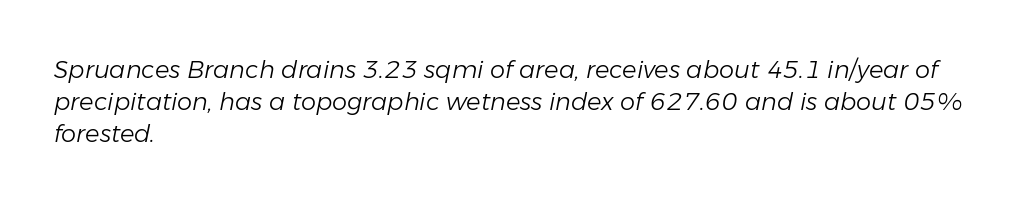
The image shows 24 px text type, italic (leaning right); set left-aligned, normal line spacing (1.33x), normal letter spacing, not underlined.
